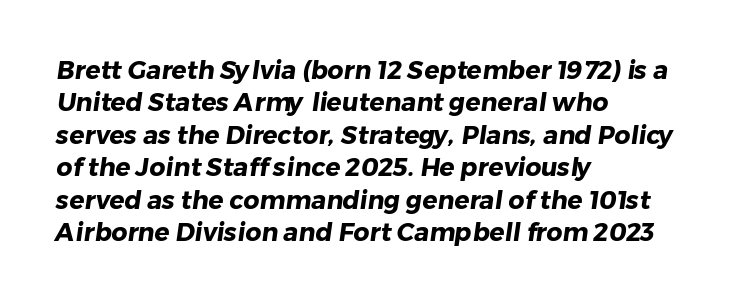
The image shows 25 px bold type; set left-aligned, normal line spacing (1.3x), normal letter spacing, not underlined.
